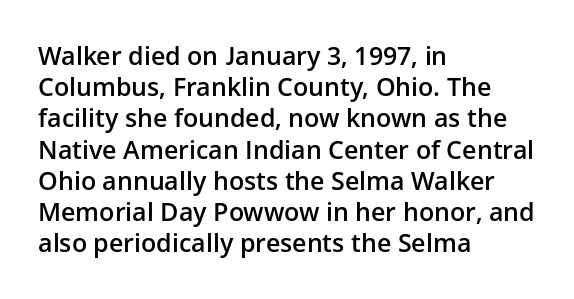
The image shows 25 px text type, upright; set left-aligned, normal line spacing (1.25x), normal letter spacing, not underlined.
